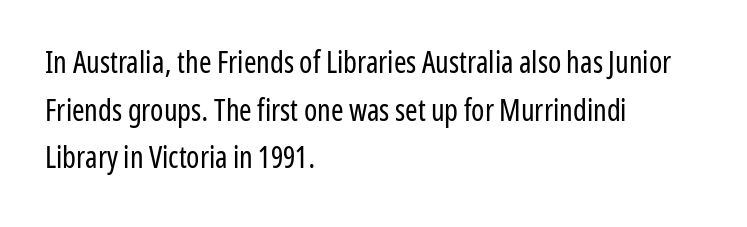
{"serif": "no", "italic": "no", "bold": "no", "weight": "regular", "width": "condensed", "stroke_contrast": "low", "x_height": "medium", "monospaced": "no", "underline": "no", "align": "left", "line_spacing": "normal", "line_spacing_ratio": 1.59, "letter_spacing": "normal", "letter_spacing_em": 0.0, "glyph_px": 30}
